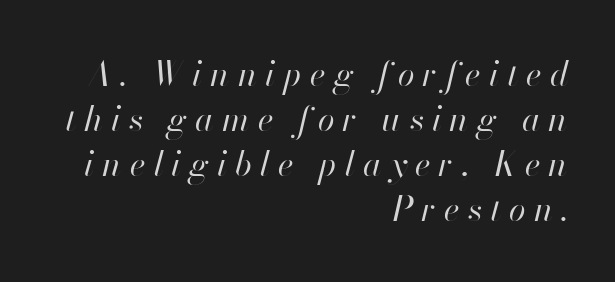
The line texture is sparse and dotted thanks to wide tracking. How would I describe the line gaps? Plain and ordinary. In terms of posture, this sample is oblique. Compared with a typical body face, this is equally light or lighter still. Here the designer chose a conventional face with non-uniform glyph widths. Check the space under the baseline: it is left empty.
